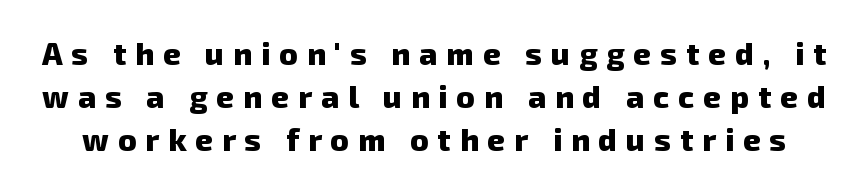
The image shows 31 px heavy sans-serif type; set normal line spacing (1.38x), unusually wide letter spacing (+0.29 em), not underlined; low stroke contrast and a medium x-height.
